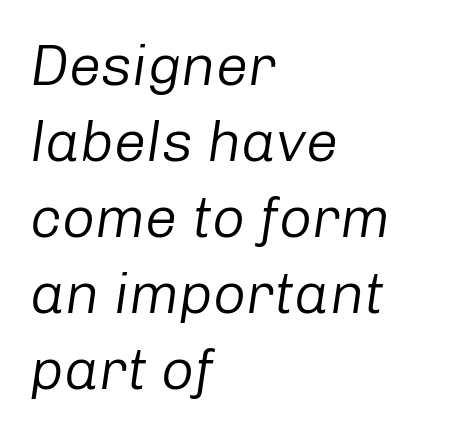
The image shows 58 px regular-weight type, italic (leaning right); set left-aligned, normal line spacing (1.31x), normal letter spacing, not underlined; low stroke contrast and a medium x-height.
